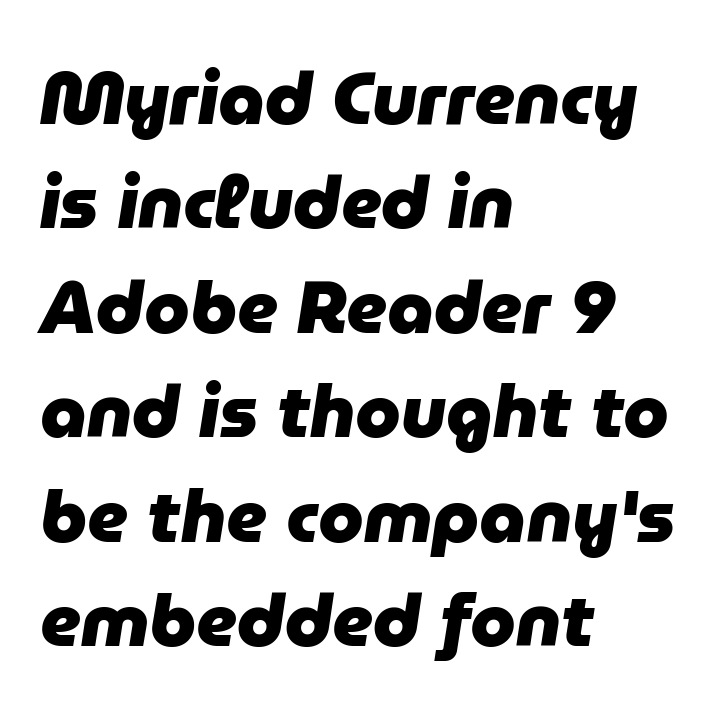
The image shows 73 px heavy type, italic (leaning right); set left-aligned, normal line spacing (1.43x), normal letter spacing, not underlined; low stroke contrast and a medium x-height.
